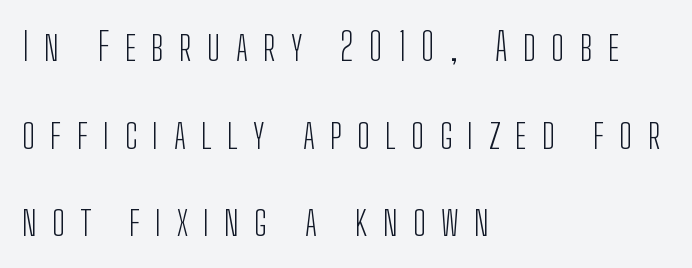
{"serif": "no", "italic": "no", "bold": "no", "weight": "light", "width": "condensed", "stroke_contrast": "low", "x_height": "medium", "monospaced": "no", "underline": "no", "align": "left", "line_spacing": "loose", "line_spacing_ratio": 2.25, "letter_spacing": "wide", "letter_spacing_em": 0.39, "glyph_px": 39}
